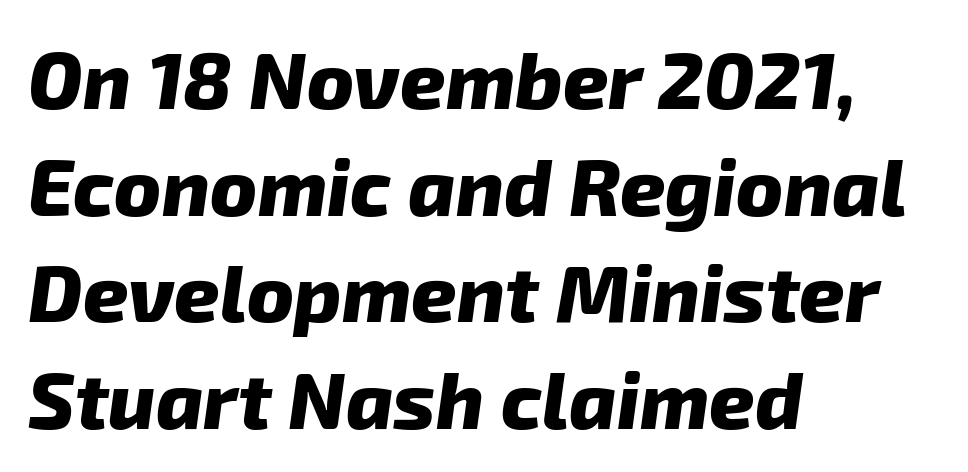
The image shows 79 px heavy sans-serif type; set left-aligned, normal line spacing (1.35x), normal letter spacing, not underlined; low stroke contrast and a medium x-height.
